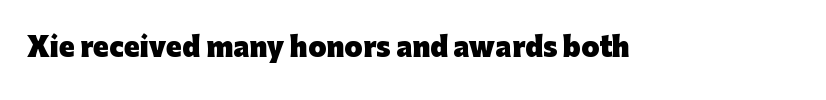
The image shows 26 px bold type, upright; set normal letter spacing, not underlined.
